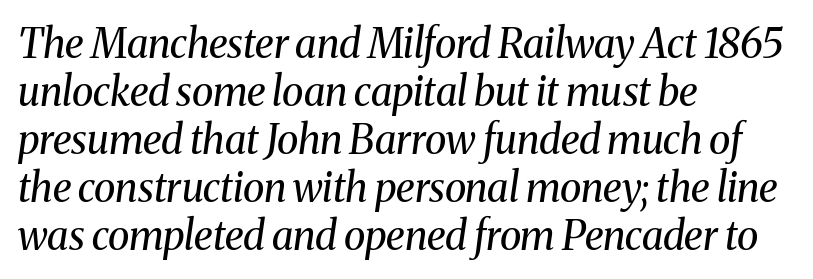
The image shows 40 px regular-weight serif type, italic (leaning right); set left-aligned, line spacing 1.2x, normal letter spacing, not underlined; medium stroke contrast and a medium x-height.
